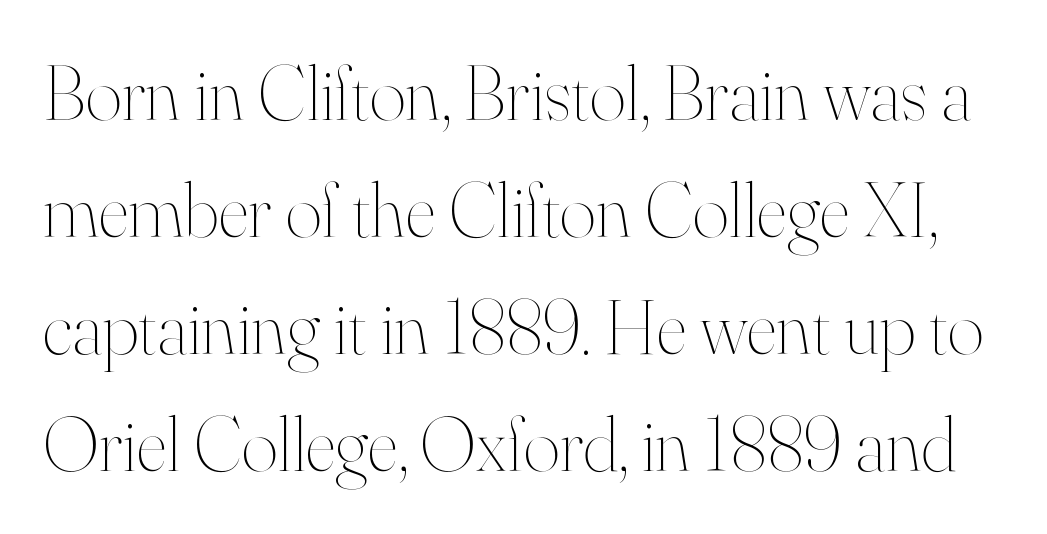
The image shows 78 px thin type, upright; set normal line spacing (1.5x), normal letter spacing, not underlined; high stroke contrast and a small x-height.
